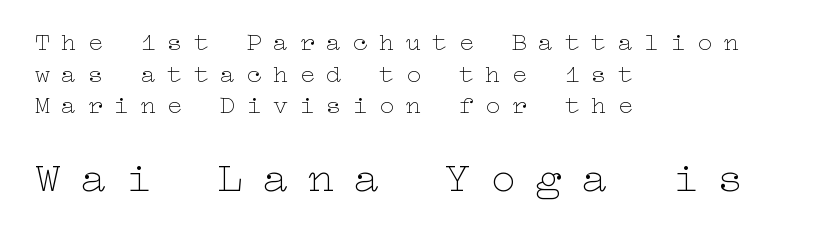
Q: Is the text bold? A: No.
Q: Is the text italic (slanted)? A: No, it is upright.
Q: Is the text underlined? A: No.
Q: How is the paragraph aligned? A: Left-aligned.
Q: Is the spacing between letters normal or unusually wide? A: Unusually wide.
Q: Is the spacing between lines tight, normal or loose? A: Normal.
Q: Which block of text is set in a larger size, the first (top) or the second (bottom)? A: The second (bottom) one.
Q: Width (condensed, normal, or wide)? A: Wide.
Q: Stroke contrast? A: Low.
Q: x-height? A: Medium.
